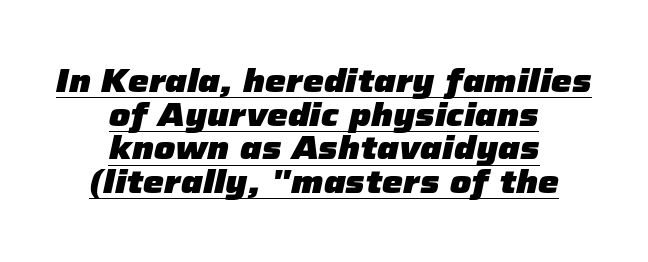
Caption: bold face, heavy strokes. The face used here is rendered with its standard letterfit. When letters slant like this, we call the style italic. Alignment: centered.
